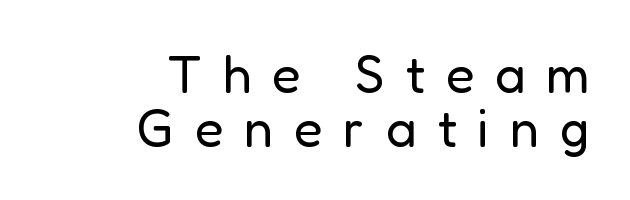
Q: Is the text bold? A: No.
Q: Is the text italic (slanted)? A: No, it is upright.
Q: Is the typeface a serif or a sans-serif typeface? A: Sans-serif.
Q: Is the text underlined? A: No.
Q: How is the paragraph aligned? A: Right-aligned.
Q: Is the spacing between letters normal or unusually wide? A: Unusually wide.
Q: Is the spacing between lines tight, normal or loose? A: Tight.
Q: Width (condensed, normal, or wide)? A: Normal.
Q: Stroke contrast? A: Low.
Q: x-height? A: Medium.
Q: Monospaced? A: No.
